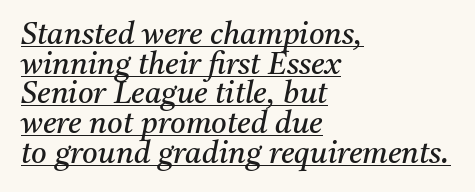
These lines are rendered in a variable-pitch font. This reads as an unemphasized weight, regular at the heaviest. All the whitespace from short lines collects on the right. In terms of leading, this rendering errs on the cramped side. The face used here is rendered with its standard letterfit.
